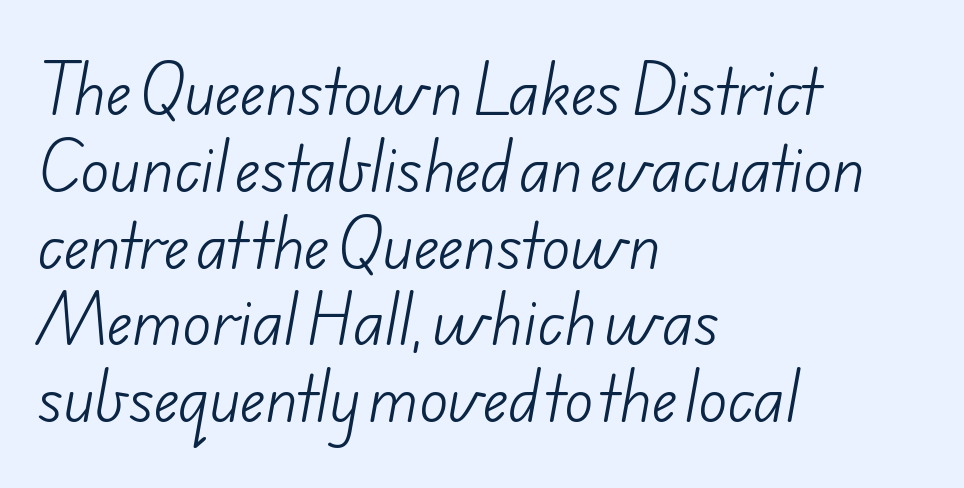
Line beginnings align vertically; line endings do not. Reading down the column, the eye jumps a familiar distance to each next line. The zone under the glyphs is completely vacant. What stands out about the letter spacing? Nothing — it is the standard amount. The passage shown is typed in a proportional face where columns would drift.
